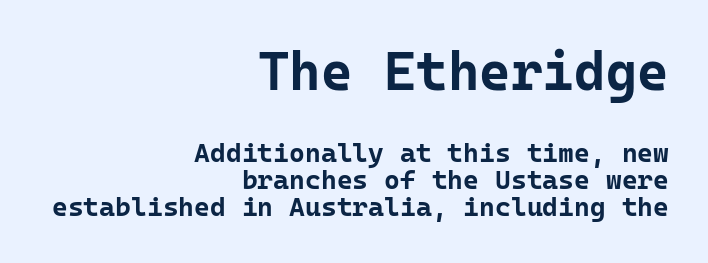
The image shows 54 px bold sans-serif type, upright, monospaced; set right-aligned, tight line spacing (1.0x), normal letter spacing, not underlined; the first (top) block is 2.0x larger; low stroke contrast and a medium x-height.
